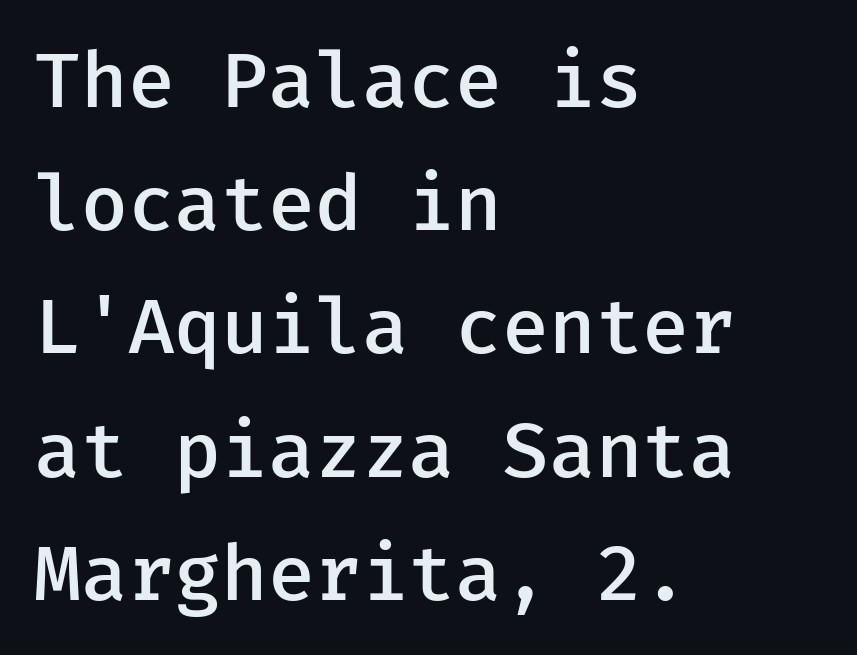
Italic: no, the glyphs are upright roman. This rendering employs a face without finishing strokes, i.e., a sans-serif. The block of text has a typical density, with ordinary space between rows. You could call the tracking neutral — neither tight nor loose. Anything drawn beneath the words? Only blank space. In CSS terms this would be text-align: left.
